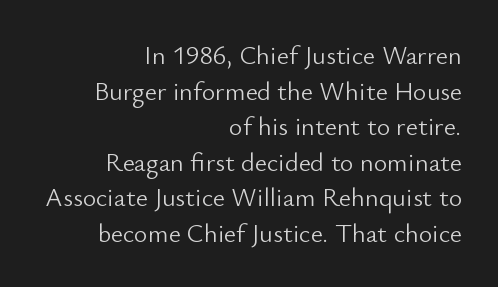
{"italic": "no", "bold": "no", "underline": "no", "align": "right", "line_spacing": "normal", "line_spacing_ratio": 1.37, "letter_spacing": "normal", "letter_spacing_em": 0.0, "glyph_px": 26}
